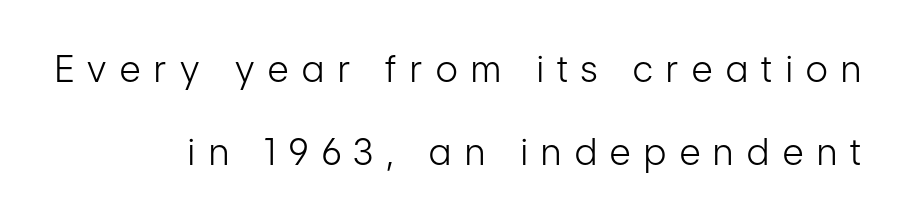
Q: Is the text bold? A: No.
Q: Is the text italic (slanted)? A: No, it is upright.
Q: Is the typeface a serif or a sans-serif typeface? A: Sans-serif.
Q: Is the text underlined? A: No.
Q: How is the paragraph aligned? A: Right-aligned.
Q: Is the spacing between letters normal or unusually wide? A: Unusually wide.
Q: Is the spacing between lines tight, normal or loose? A: Loose.
Q: Width (condensed, normal, or wide)? A: Condensed.
Q: Stroke contrast? A: Low.
Q: x-height? A: Medium.
Q: Monospaced? A: No.
